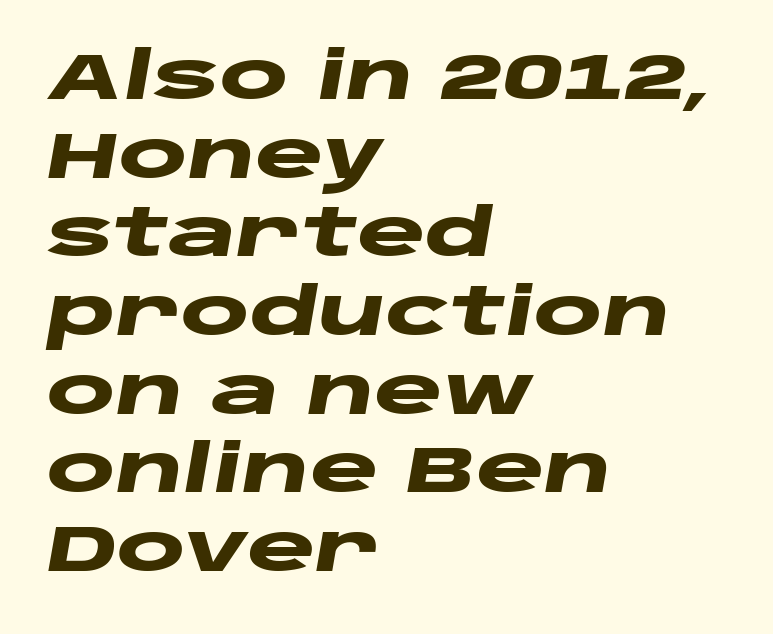
Visually the block forms a straight wall on the left and a jagged coastline on the right. The passage shown leans; its letterforms are oblique. Heavy, bold letterforms. A typesetter would call this proportional, since set widths differ per character. There is no visible air inserted between adjacent glyphs. Check the space under the baseline: it is left empty.
